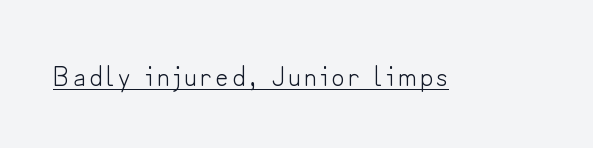
{"serif": "no", "italic": "no", "bold": "no", "weight": "light", "width": "normal", "stroke_contrast": "low", "x_height": "small", "monospaced": "no", "underline": "yes", "glyph_px": 28}
